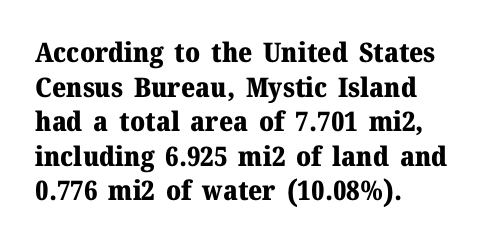
The image shows 27 px bold type, upright; set left-aligned, normal line spacing (1.28x), normal letter spacing, not underlined.
